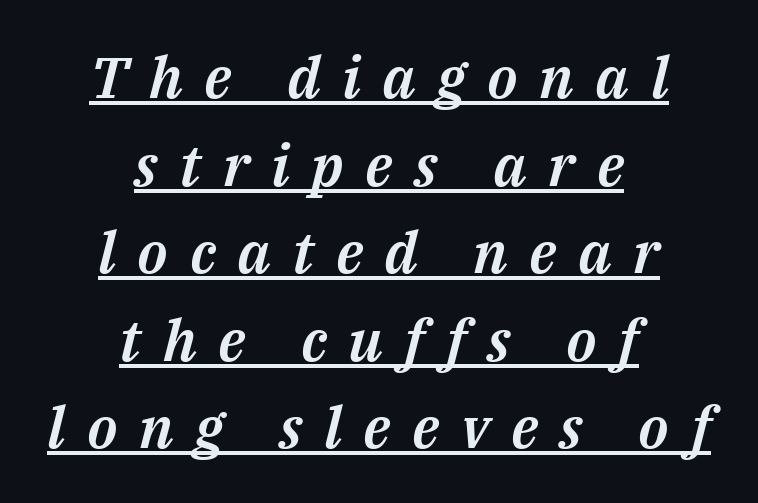
Characters follow at a spacing far wider than the type designer built in. Is this a fixed-width face? No — the glyphs have proportional, varying widths. Normally led — the rows are evenly, conventionally spaced. Compared with a flush-left layout, this one balances lines on the center instead. The rendering applies a slant to the glyphs. Underline: present.
